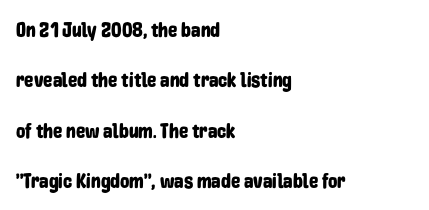
The setting favours the left margin, as ordinary paragraphs usually do. In terms of leading, this rendering errs on the spacious side. Descenders hang freely into open space. The font's upright variant was chosen for this text. Does extra space separate the letters? No, they use regular spacing.
